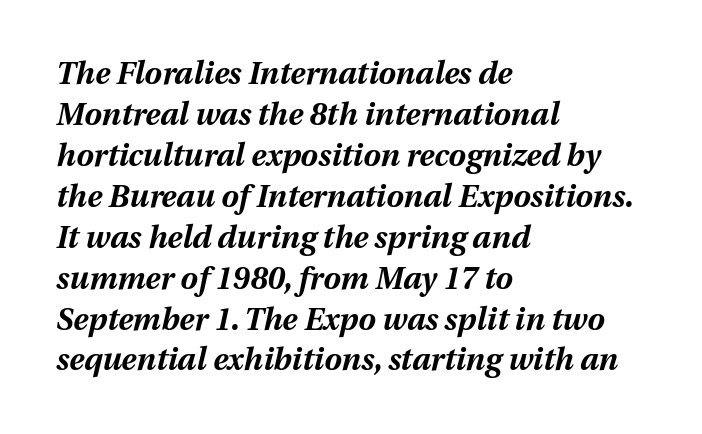
Q: Is the text bold? A: Yes.
Q: Is the text italic (slanted)? A: Yes, it leans right by about 12 degrees.
Q: Is the text underlined? A: No.
Q: How is the paragraph aligned? A: Left-aligned.
Q: Is the spacing between letters normal or unusually wide? A: Normal.
Q: Is the spacing between lines tight, normal or loose? A: Normal.
Q: Width (condensed, normal, or wide)? A: Normal.
Q: Stroke contrast? A: Medium.
Q: x-height? A: Medium.
Q: Monospaced? A: No.
